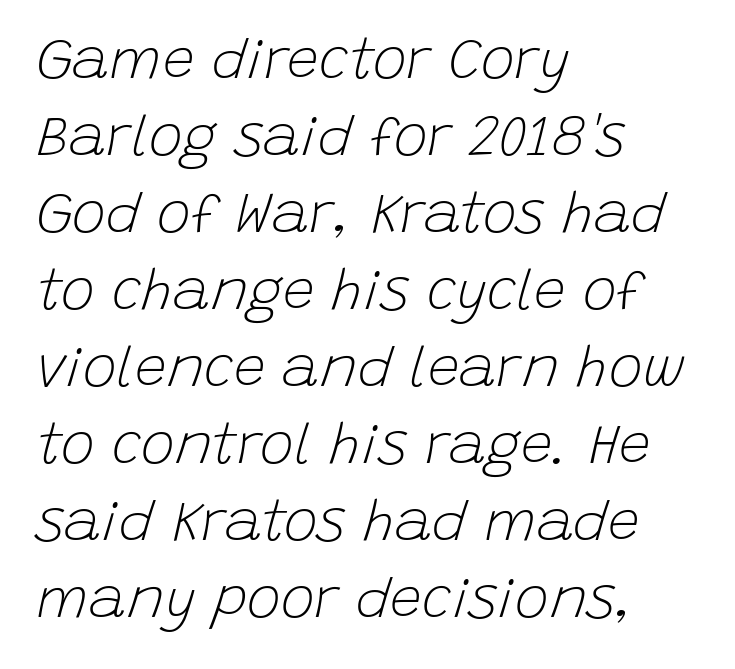
Q: Is the text bold? A: No.
Q: Is the text italic (slanted)? A: Yes, it leans right by about 15 degrees.
Q: Is the text underlined? A: No.
Q: How is the paragraph aligned? A: Left-aligned.
Q: Is the spacing between letters normal or unusually wide? A: Normal.
Q: Is the spacing between lines tight, normal or loose? A: Normal.
Q: Width (condensed, normal, or wide)? A: Normal.
Q: Stroke contrast? A: Low.
Q: x-height? A: Large.
Q: Monospaced? A: No.
